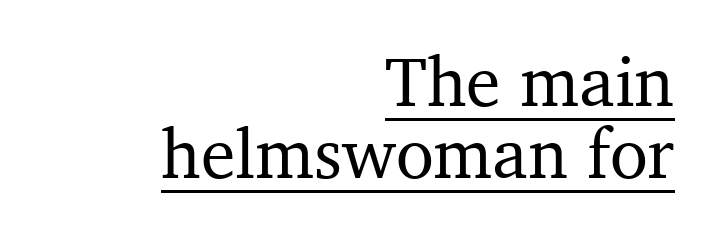
The image shows 70 px serif type, upright; set right-aligned, tight line spacing (1.03x), normal letter spacing, underlined; medium stroke contrast and a medium x-height.
